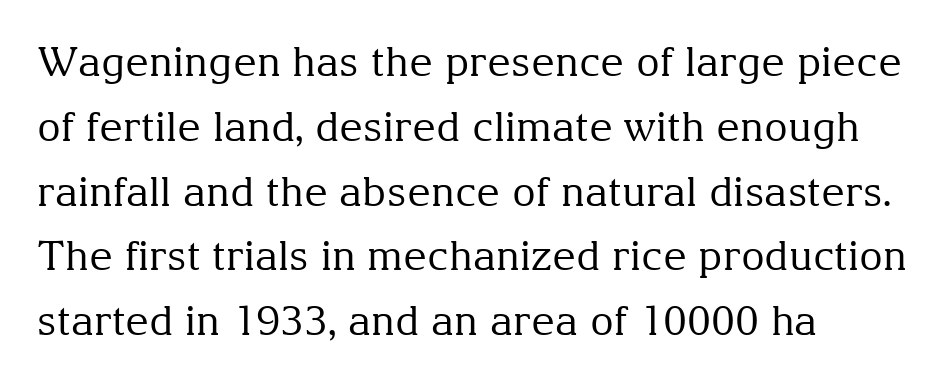
{"serif": "yes", "italic": "no", "bold": "no", "weight": "regular", "width": "normal", "stroke_contrast": "medium", "x_height": "medium", "monospaced": "no", "underline": "no", "align": "left", "line_spacing": "normal", "line_spacing_ratio": 1.58, "letter_spacing": "normal", "letter_spacing_em": 0.0, "glyph_px": 41}
